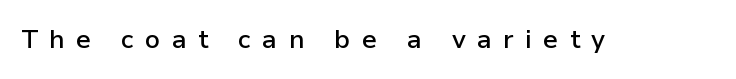
The image shows 26 px text type, upright; set unusually wide letter spacing (+0.44 em), not underlined.
